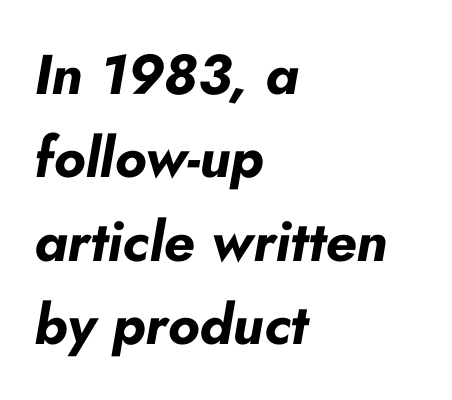
Q: Is the text bold? A: Yes.
Q: Is the text italic (slanted)? A: Yes, it leans right by about 10 degrees.
Q: Is the text underlined? A: No.
Q: How is the paragraph aligned? A: Left-aligned.
Q: Is the spacing between letters normal or unusually wide? A: Normal.
Q: Is the spacing between lines tight, normal or loose? A: Normal.
Q: Width (condensed, normal, or wide)? A: Normal.
Q: Stroke contrast? A: Low.
Q: x-height? A: Small.
Q: Monospaced? A: No.
